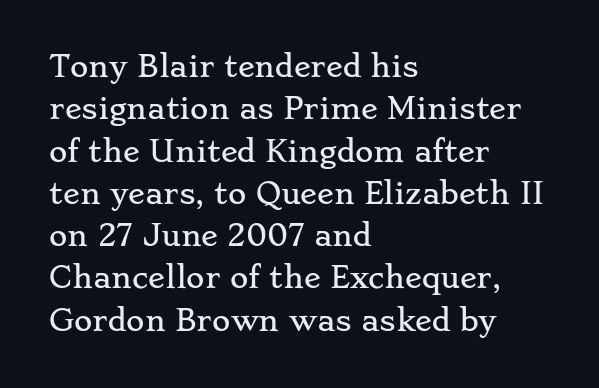
This sample uses plain, unmodified letter spacing. Caption: multi-line text, flush left, ragged right. Vertically, the passage feels balanced, rows spaced as you'd expect. Letters rest on an invisible, unmarked baseline. Classification — serif.
